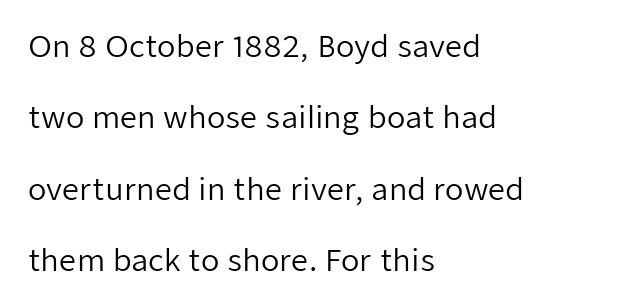
The image shows 30 px regular-weight sans-serif type, upright; set left-aligned, loose line spacing (2.38x), normal letter spacing, not underlined; low stroke contrast and a medium x-height.
